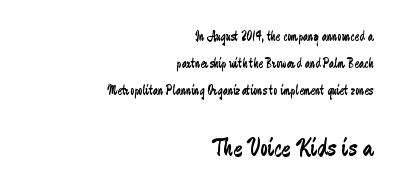
Q: Is the text bold? A: No.
Q: Is the text italic (slanted)? A: Yes.
Q: Is the text underlined? A: No.
Q: How is the paragraph aligned? A: Right-aligned.
Q: Is the spacing between letters normal or unusually wide? A: Normal.
Q: Is the spacing between lines tight, normal or loose? A: Loose.
Q: Which block of text is set in a larger size, the first (top) or the second (bottom)? A: The second (bottom) one.
